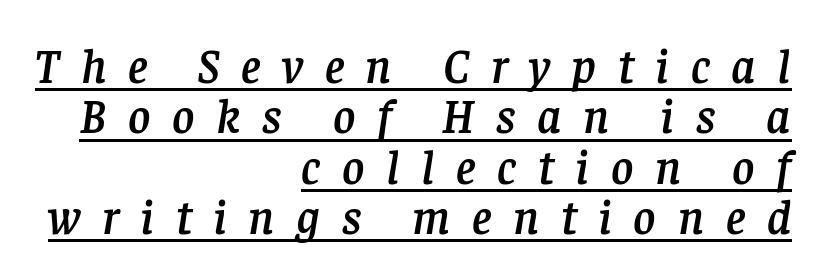
Q: Is the text italic (slanted)? A: Yes, it leans right by about 8 degrees.
Q: Is the typeface a serif or a sans-serif typeface? A: Serif.
Q: Is the text underlined? A: Yes.
Q: How is the paragraph aligned? A: Right-aligned.
Q: Is the spacing between letters normal or unusually wide? A: Unusually wide.
Q: Is the spacing between lines tight, normal or loose? A: Tight.
Q: Width (condensed, normal, or wide)? A: Normal.
Q: Stroke contrast? A: Low.
Q: x-height? A: Large.
Q: Monospaced? A: No.
